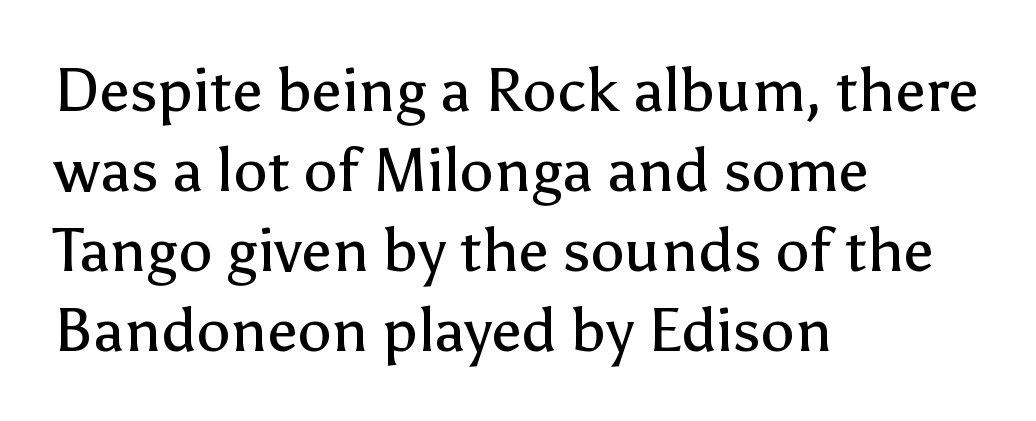
{"serif": "no", "italic": "no", "bold": "no", "weight": "regular", "width": "normal", "stroke_contrast": "low", "x_height": "medium", "monospaced": "no", "underline": "no", "align": "left", "line_spacing": "normal", "line_spacing_ratio": 1.31, "letter_spacing": "normal", "letter_spacing_em": 0.0, "glyph_px": 61}
